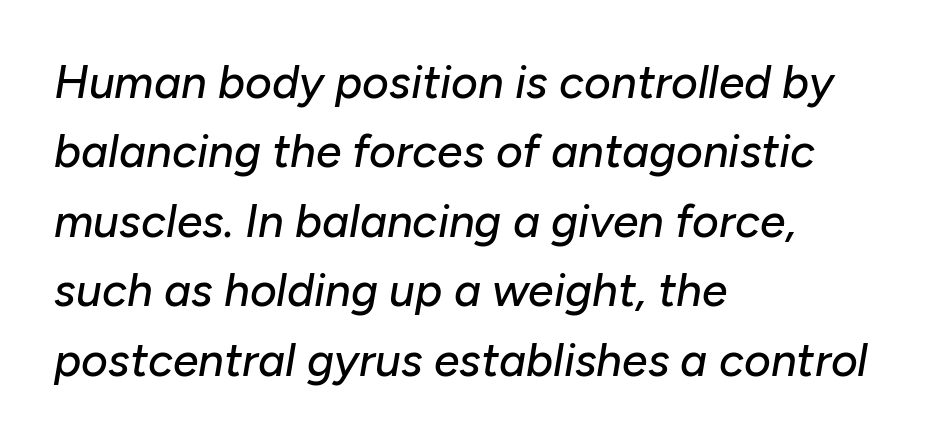
Spacing verdict: proportional, widths tailored to each character. The font's italic variant was chosen for this text. One-word summary of the alignment: left. Any mark beneath the type? The region is blank.
